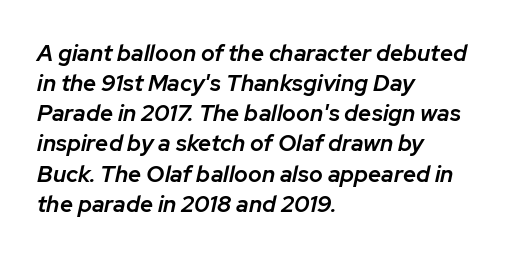
The image shows 23 px text type, italic (leaning right); set left-aligned, normal line spacing (1.31x), normal letter spacing, not underlined.
